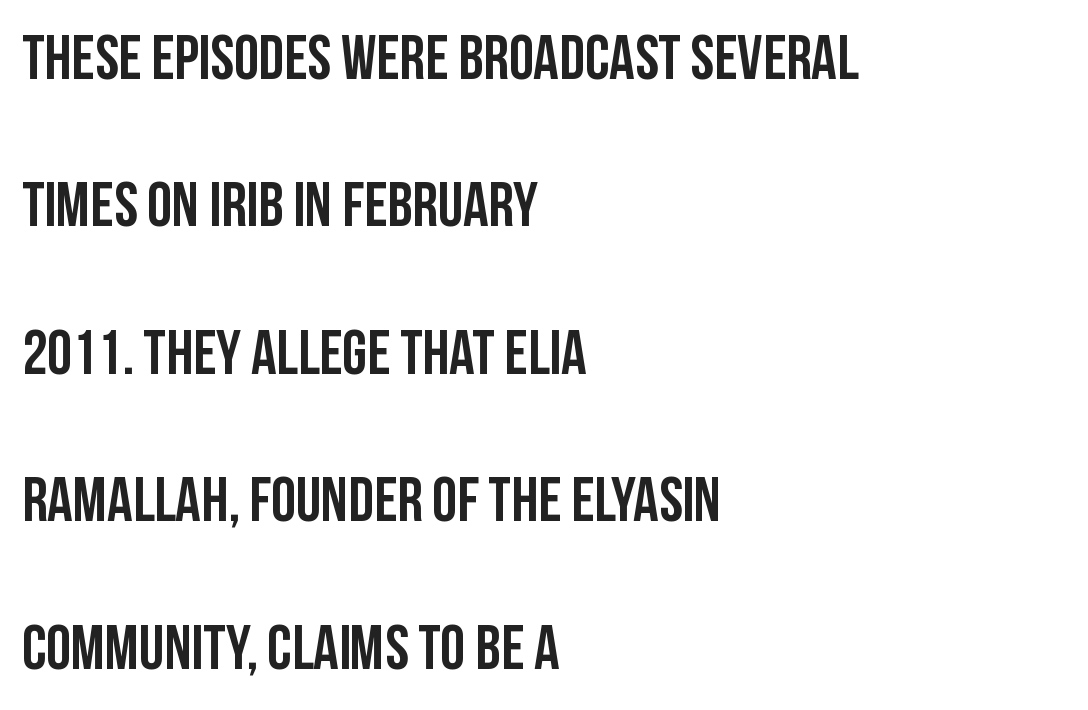
Q: Is the text italic (slanted)? A: No, it is upright.
Q: Is the typeface a serif or a sans-serif typeface? A: Sans-serif.
Q: Is the text underlined? A: No.
Q: How is the paragraph aligned? A: Left-aligned.
Q: Is the spacing between letters normal or unusually wide? A: Normal.
Q: Is the spacing between lines tight, normal or loose? A: Loose.
Q: Width (condensed, normal, or wide)? A: Condensed.
Q: Stroke contrast? A: Low.
Q: x-height? A: Large.
Q: Monospaced? A: No.
